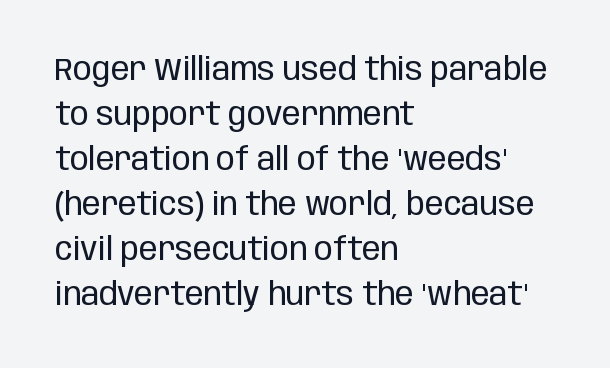
The image shows 31 px regular-weight, condensed sans-serif type, upright; set left-aligned, normal line spacing (1.45x), normal letter spacing, not underlined; low stroke contrast and a large x-height.
